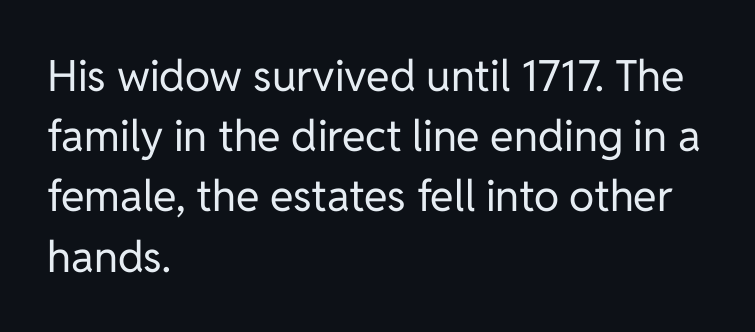
The image shows 43 px regular-weight sans-serif type, upright; set left-aligned, normal line spacing (1.4x), normal letter spacing, not underlined; low stroke contrast and a medium x-height.
